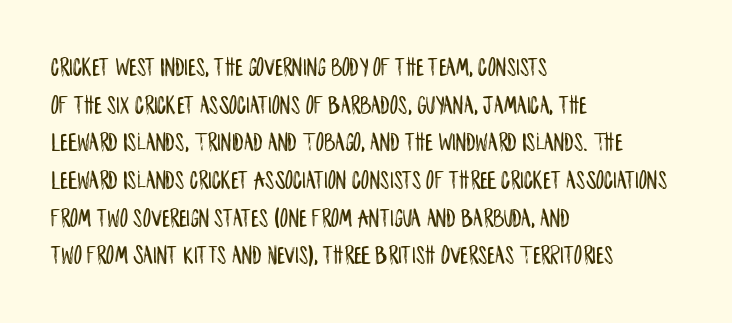
{"italic": "no", "underline": "no", "align": "left", "line_spacing": "normal", "line_spacing_ratio": 1.45, "letter_spacing": "normal", "letter_spacing_em": 0.0, "glyph_px": 26}
